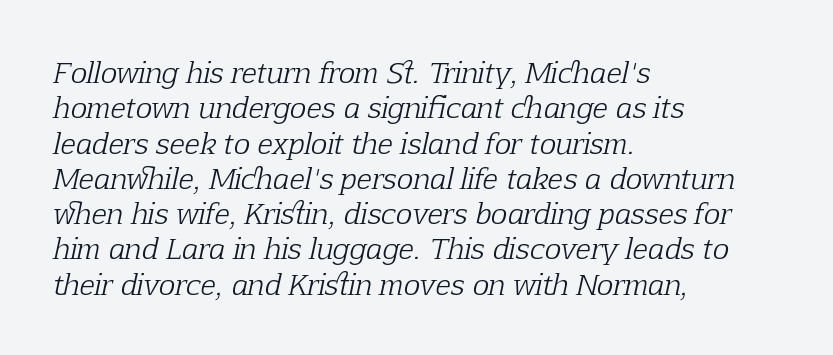
In terms of posture, this sample is oblique. The paragraph has a hard left edge and a soft right edge. Compared with typical body copy, the letter spacing here is the same. The glyphs are unaccompanied by any horizontal stroke below them. Ink coverage per letter is moderate at most.
